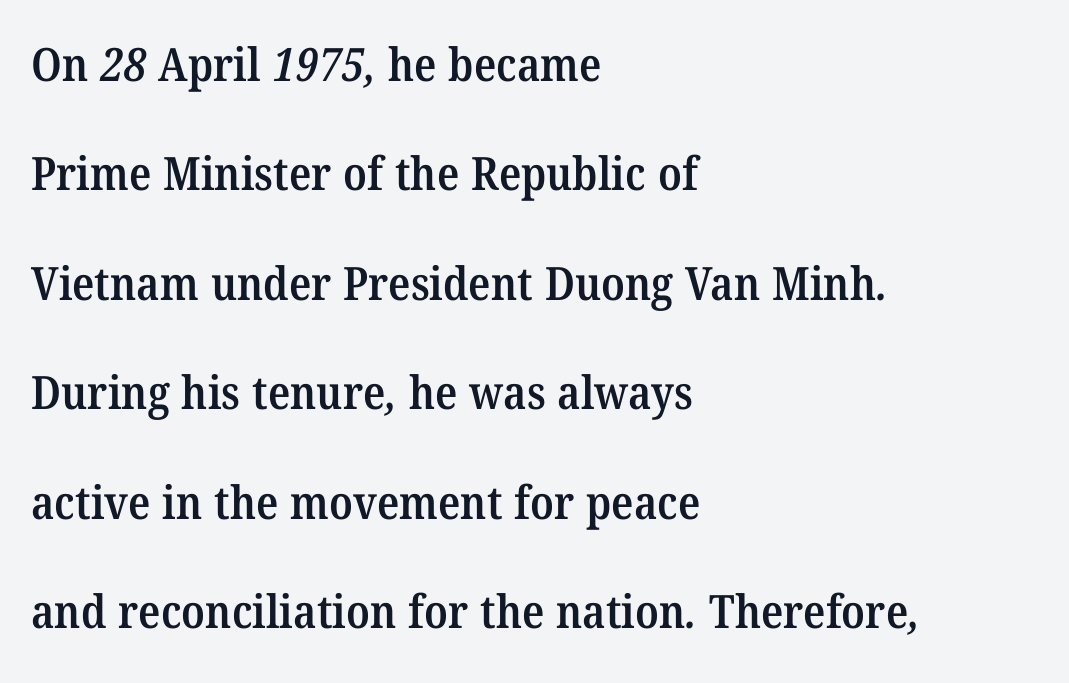
{"serif": "yes", "bold": "semi", "weight": "semibold", "width": "normal", "stroke_contrast": "medium", "x_height": "medium", "monospaced": "no", "underline": "no", "align": "left", "line_spacing": "loose", "line_spacing_ratio": 2.38, "letter_spacing": "normal", "letter_spacing_em": 0.0, "glyph_px": 46}
